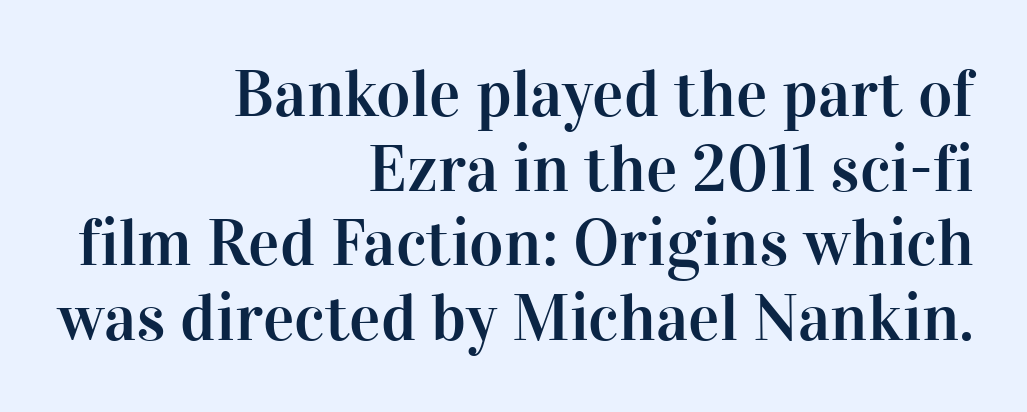
{"serif": "yes", "italic": "no", "width": "normal", "stroke_contrast": "high", "x_height": "medium", "monospaced": "no", "underline": "no", "align": "right", "line_spacing": "tight", "line_spacing_ratio": 1.13, "letter_spacing": "normal", "letter_spacing_em": 0.0, "glyph_px": 66}
